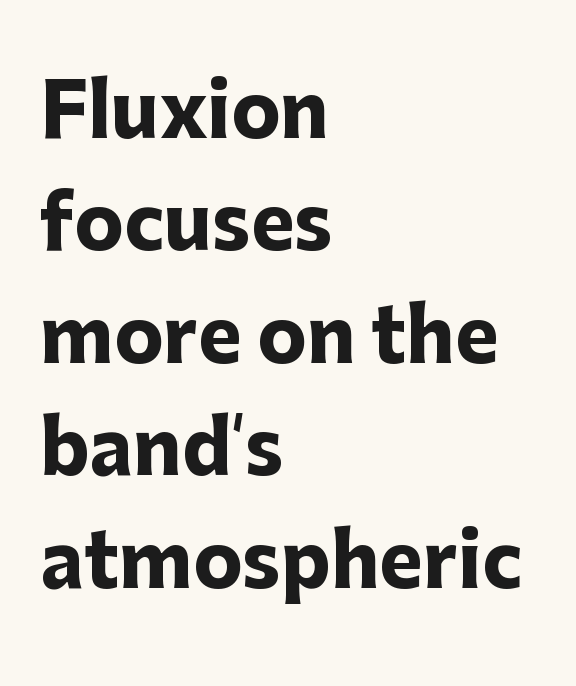
Q: Is the text bold? A: Yes.
Q: Is the text italic (slanted)? A: No, it is upright.
Q: Is the typeface a serif or a sans-serif typeface? A: Sans-serif.
Q: Is the text underlined? A: No.
Q: How is the paragraph aligned? A: Left-aligned.
Q: Is the spacing between letters normal or unusually wide? A: Normal.
Q: Is the spacing between lines tight, normal or loose? A: Normal.
Q: Width (condensed, normal, or wide)? A: Normal.
Q: Stroke contrast? A: Low.
Q: x-height? A: Medium.
Q: Monospaced? A: No.
